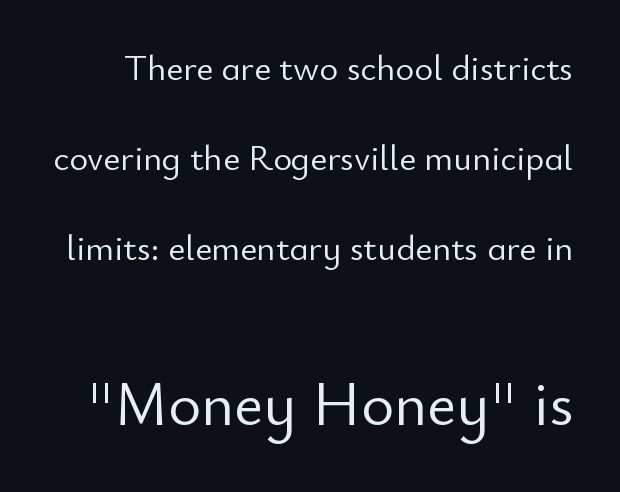
The image shows 63 px light sans-serif type, upright; set loose line spacing (2.5x), normal letter spacing, not underlined; the second (bottom) block is 1.75x larger; low stroke contrast and a small x-height.
